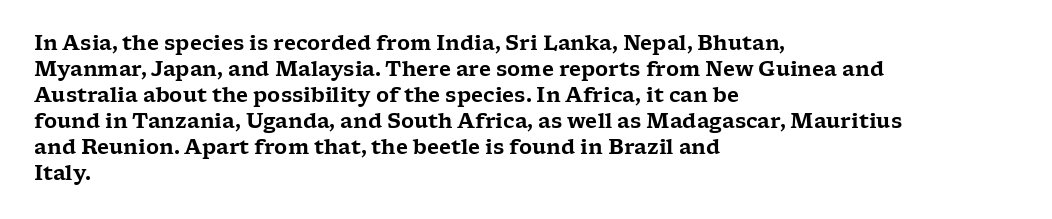
Q: Is the text italic (slanted)? A: No, it is upright.
Q: Is the text underlined? A: No.
Q: How is the paragraph aligned? A: Left-aligned.
Q: Is the spacing between letters normal or unusually wide? A: Normal.
Q: Is the spacing between lines tight, normal or loose? A: Normal.
